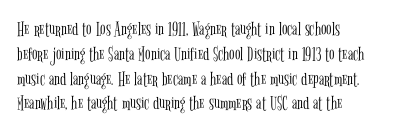
{"italic": "no", "bold": "no", "underline": "no", "align": "left", "line_spacing_ratio": 1.24, "letter_spacing": "normal", "letter_spacing_em": 0.0, "glyph_px": 20}
